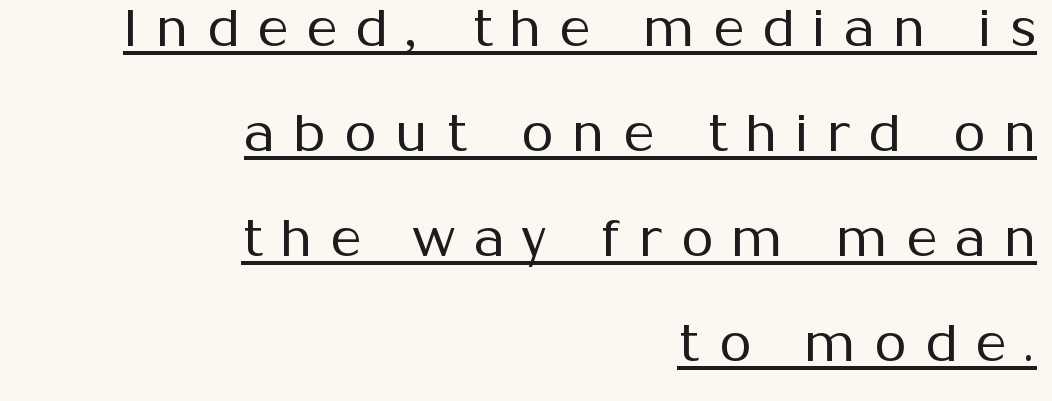
Letterform terminals end flat and unadorned throughout the passage. What stands out about the letter spacing? Its width — letters are far apart. The letters stand straight up with perfectly vertical stems. This sample trades compactness for vertical openness between lines. Stems and bowls with no extra thickness — not bold.
